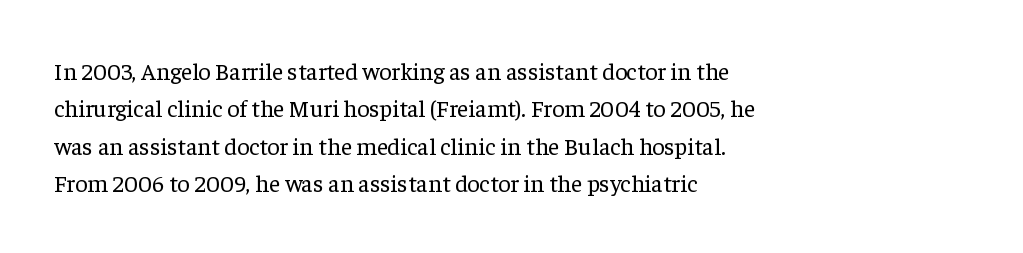
Q: Is the text bold? A: No.
Q: Is the text italic (slanted)? A: No, it is upright.
Q: Is the text underlined? A: No.
Q: How is the paragraph aligned? A: Left-aligned.
Q: Is the spacing between letters normal or unusually wide? A: Normal.
Q: Is the spacing between lines tight, normal or loose? A: Normal.
